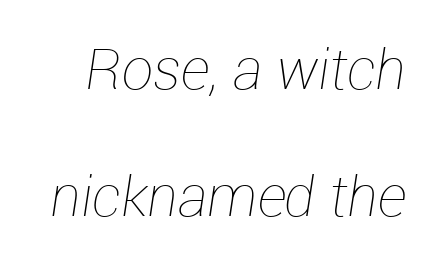
{"italic": "yes", "lean": "right", "slant_degrees": 12, "bold": "no", "weight": "thin", "width": "normal", "stroke_contrast": "low", "x_height": "medium", "monospaced": "no", "underline": "no", "line_spacing": "loose", "line_spacing_ratio": 2.27, "letter_spacing": "normal", "letter_spacing_em": 0.0, "glyph_px": 56}
